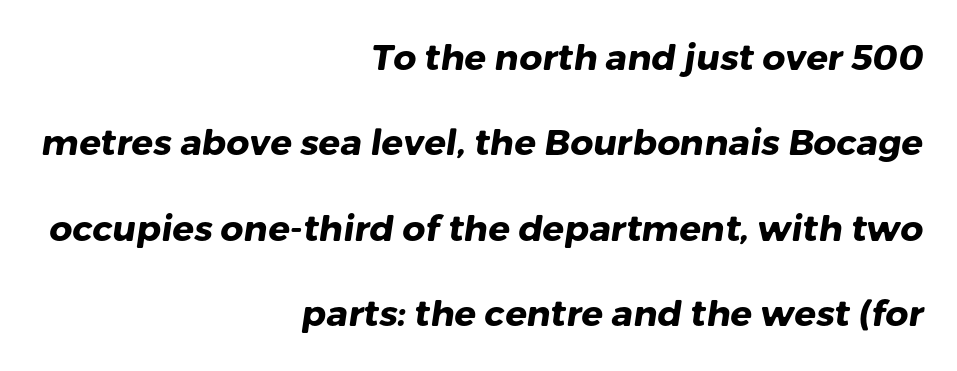
A full-strength bold gives these letters their thick strokes. The rendering anchors every line to the right-hand side. A typesetter would call this leading open, well beyond the default. Descenders are the only things crossing below the line. What stands out about the letter spacing? Nothing — it is the standard amount.
